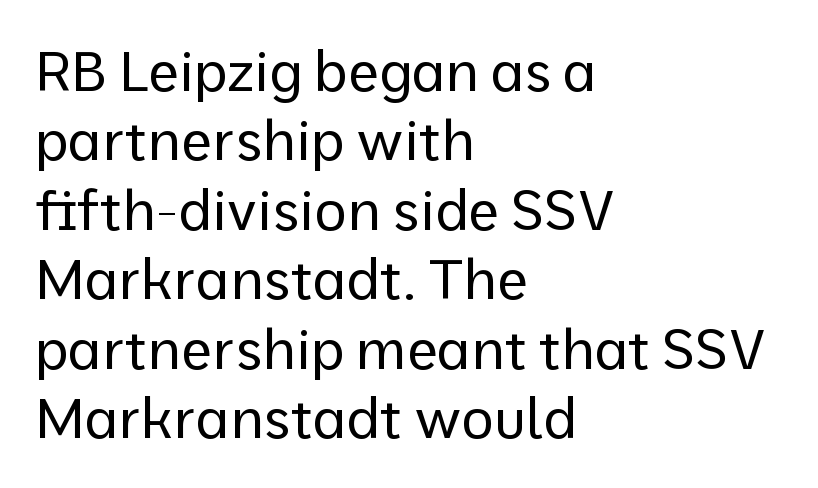
Q: Is the text bold? A: No.
Q: Is the text italic (slanted)? A: No, it is upright.
Q: Is the typeface a serif or a sans-serif typeface? A: Sans-serif.
Q: Is the text underlined? A: No.
Q: How is the paragraph aligned? A: Left-aligned.
Q: Is the spacing between letters normal or unusually wide? A: Normal.
Q: Width (condensed, normal, or wide)? A: Normal.
Q: Stroke contrast? A: Low.
Q: x-height? A: Medium.
Q: Monospaced? A: No.
